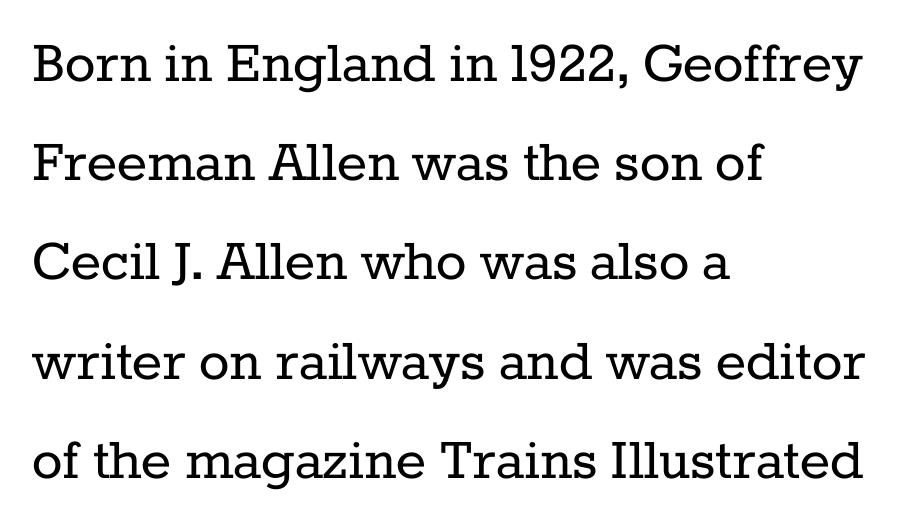
{"serif": "yes", "italic": "no", "bold": "no", "weight": "regular", "width": "normal", "stroke_contrast": "low", "x_height": "medium", "monospaced": "no", "underline": "no", "align": "left", "line_spacing": "normal", "line_spacing_ratio": 1.55, "letter_spacing": "normal", "letter_spacing_em": 0.0, "glyph_px": 64}
